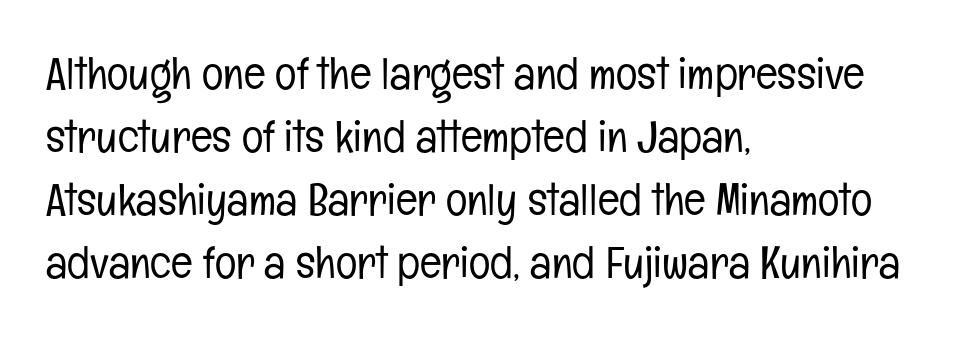
{"serif": "no", "italic": "no", "bold": "no", "weight": "light", "width": "condensed", "stroke_contrast": "low", "x_height": "medium", "monospaced": "no", "underline": "no", "align": "left", "line_spacing": "normal", "line_spacing_ratio": 1.4, "letter_spacing": "normal", "letter_spacing_em": 0.0, "glyph_px": 45}
